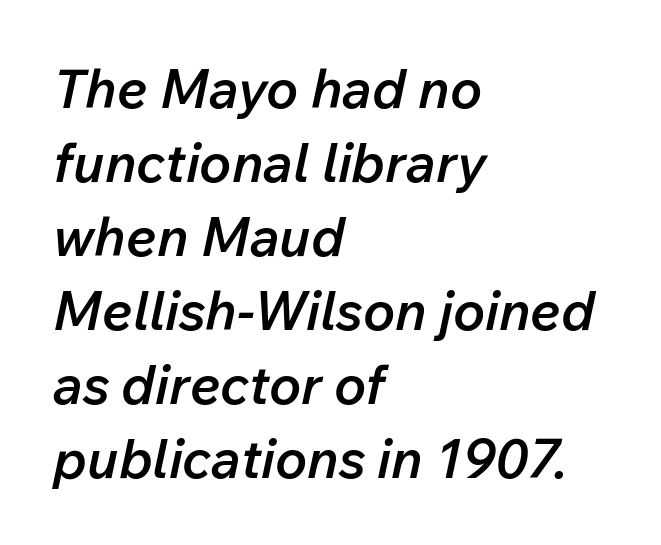
Q: Is the text bold? A: Semi-bold.
Q: Is the text italic (slanted)? A: Yes, it leans right by about 12 degrees.
Q: Is the text underlined? A: No.
Q: How is the paragraph aligned? A: Left-aligned.
Q: Is the spacing between letters normal or unusually wide? A: Normal.
Q: Is the spacing between lines tight, normal or loose? A: Normal.
Q: Width (condensed, normal, or wide)? A: Normal.
Q: Stroke contrast? A: Low.
Q: x-height? A: Medium.
Q: Monospaced? A: No.
